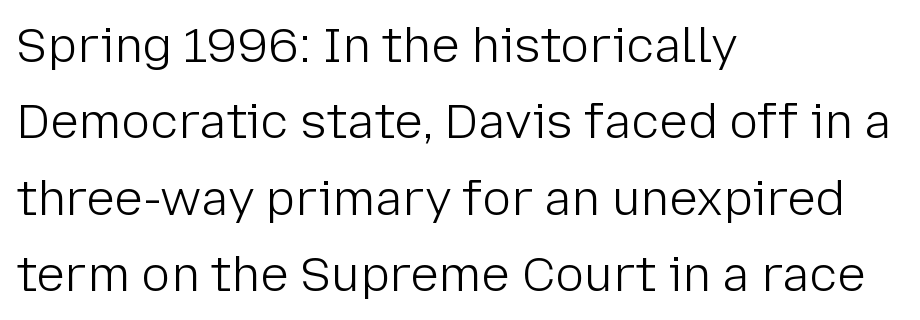
Q: Is the text bold? A: No.
Q: Is the text italic (slanted)? A: No, it is upright.
Q: Is the typeface a serif or a sans-serif typeface? A: Sans-serif.
Q: Is the text underlined? A: No.
Q: How is the paragraph aligned? A: Left-aligned.
Q: Is the spacing between letters normal or unusually wide? A: Normal.
Q: Is the spacing between lines tight, normal or loose? A: Normal.
Q: Width (condensed, normal, or wide)? A: Normal.
Q: Stroke contrast? A: Low.
Q: x-height? A: Medium.
Q: Monospaced? A: No.
